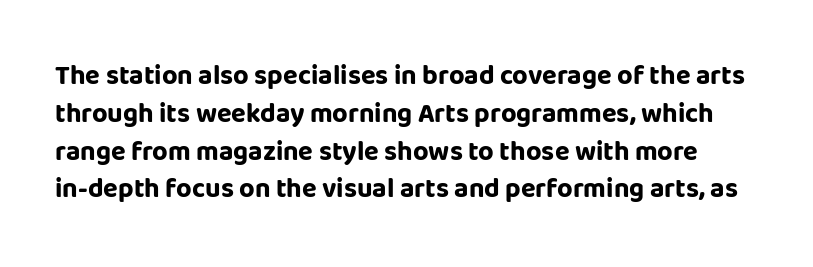
The image shows 27 px bold type, upright; set normal line spacing (1.4x), normal letter spacing, not underlined.
